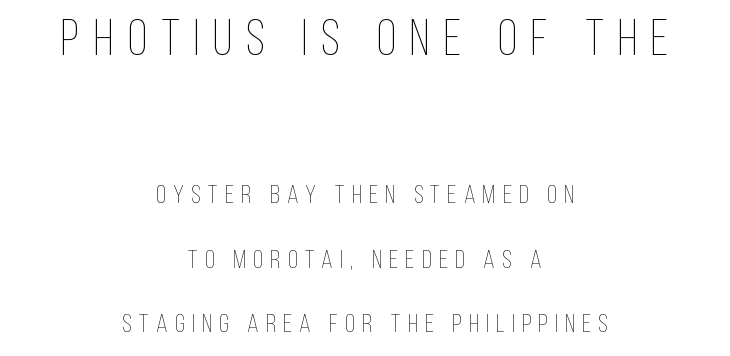
Proportional: the letters do not fall into vertical columns. Short and long lines alike share a common midpoint. Is the letter spacing exaggerated? Yes — the characters are pushed far apart. Is the lower block the larger one? No — the upper block carries the bigger type. If you measured baseline to baseline, you'd find a long distance. The specimen reads as upright at a glance.
